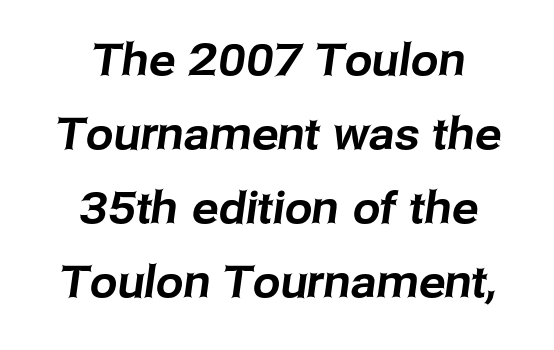
The image shows 44 px sans-serif type; set centered, normal line spacing (1.68x), normal letter spacing, not underlined; low stroke contrast and a medium x-height.
